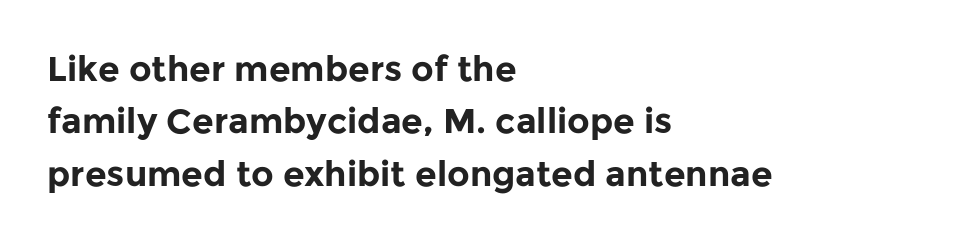
The image shows 35 px bold sans-serif type, upright; set left-aligned, normal line spacing (1.5x), normal letter spacing, not underlined; low stroke contrast and a medium x-height.
